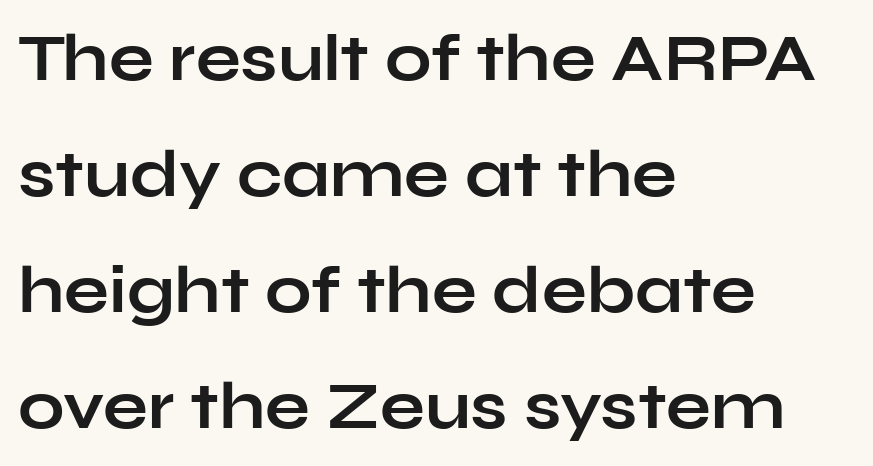
The zone under the glyphs is completely vacant. Notice how thick the strokes are: this is what a full bold looks like. This is roman type, the default non-slanted kind. Observe the absence of serifs on each vertical stroke in this sample.
